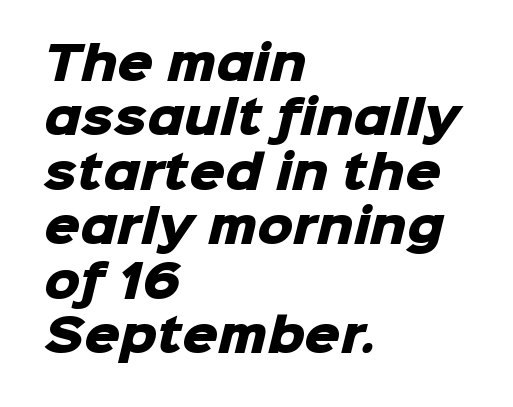
The image shows 45 px heavy sans-serif type; set left-aligned, line spacing 1.21x, normal letter spacing, not underlined; low stroke contrast and a medium x-height.
